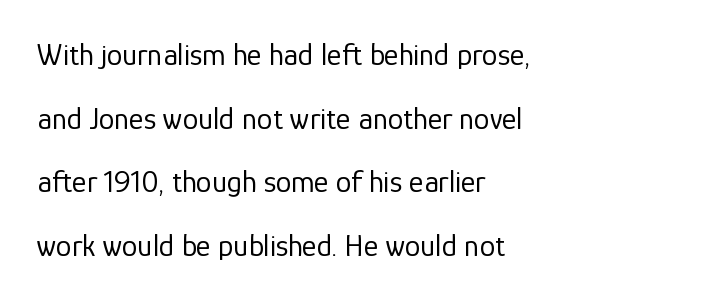
Q: Is the text bold? A: No.
Q: Is the text italic (slanted)? A: No, it is upright.
Q: Is the typeface a serif or a sans-serif typeface? A: Sans-serif.
Q: Is the text underlined? A: No.
Q: How is the paragraph aligned? A: Left-aligned.
Q: Is the spacing between letters normal or unusually wide? A: Normal.
Q: Is the spacing between lines tight, normal or loose? A: Loose.
Q: Width (condensed, normal, or wide)? A: Normal.
Q: Stroke contrast? A: Low.
Q: x-height? A: Medium.
Q: Monospaced? A: No.
